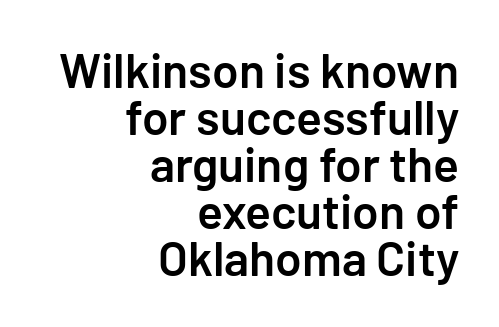
The image shows 48 px semibold sans-serif type, upright; set right-aligned, tight line spacing (0.98x), normal letter spacing, not underlined; low stroke contrast and a medium x-height.
